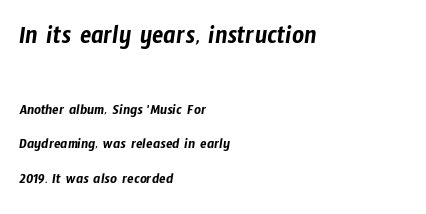
Q: Is the text underlined? A: No.
Q: How is the paragraph aligned? A: Left-aligned.
Q: Is the spacing between letters normal or unusually wide? A: Normal.
Q: Is the spacing between lines tight, normal or loose? A: Loose.
Q: Which block of text is set in a larger size, the first (top) or the second (bottom)? A: The first (top) one.
